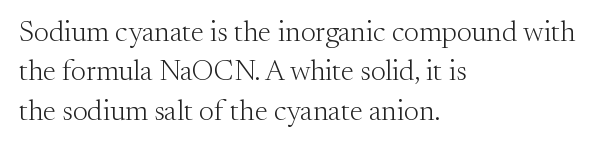
Decoration check: the copy has no underline. Nothing heavy about these letters — not bold at all. Unlike a clean sans, this face finishes its strokes with serifs. Nothing unusual about the tracking: characters are spaced as the font intends. Horizontal bands of white between lines are of average thickness. Line beginnings align vertically; line endings do not.
